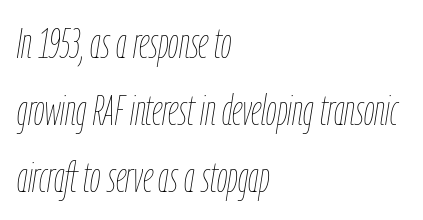
Q: Is the text bold? A: No.
Q: Is the text italic (slanted)? A: Yes, it leans right by about 9 degrees.
Q: Is the text underlined? A: No.
Q: How is the paragraph aligned? A: Left-aligned.
Q: Is the spacing between letters normal or unusually wide? A: Normal.
Q: Is the spacing between lines tight, normal or loose? A: Normal.
Q: Width (condensed, normal, or wide)? A: Condensed.
Q: Stroke contrast? A: Low.
Q: x-height? A: Medium.
Q: Monospaced? A: No.
